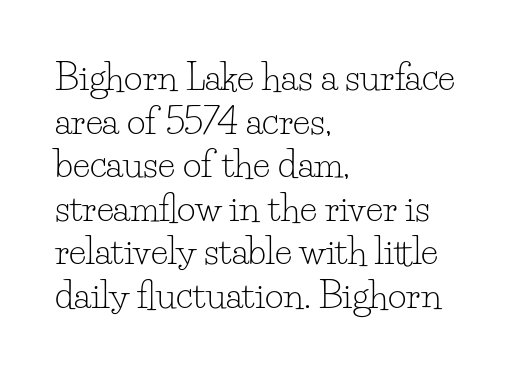
Q: Is the text bold? A: No.
Q: Is the text italic (slanted)? A: No, it is upright.
Q: Is the typeface a serif or a sans-serif typeface? A: Serif.
Q: Is the text underlined? A: No.
Q: How is the paragraph aligned? A: Left-aligned.
Q: Is the spacing between letters normal or unusually wide? A: Normal.
Q: Width (condensed, normal, or wide)? A: Normal.
Q: Stroke contrast? A: Low.
Q: x-height? A: Small.
Q: Monospaced? A: No.
